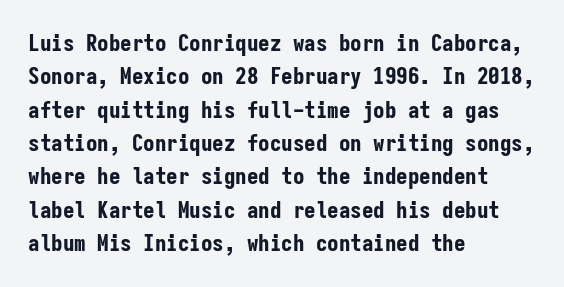
The image shows 23 px bold type, upright; set left-aligned, normal line spacing (1.45x), normal letter spacing, not underlined.
